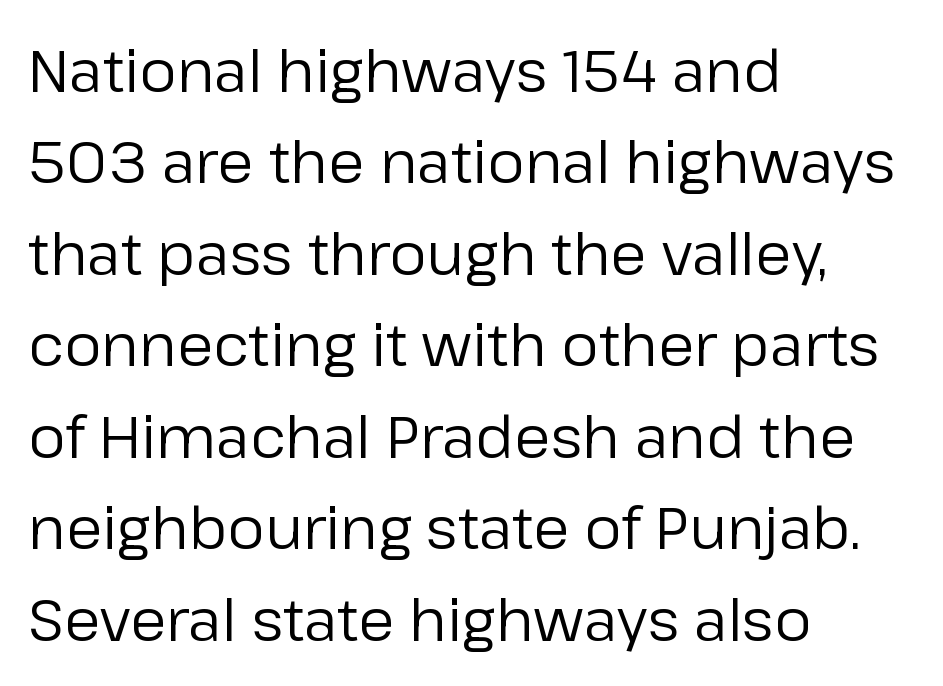
The image shows 59 px regular-weight sans-serif type, upright; set left-aligned, normal line spacing (1.55x), normal letter spacing, not underlined; low stroke contrast and a medium x-height.
